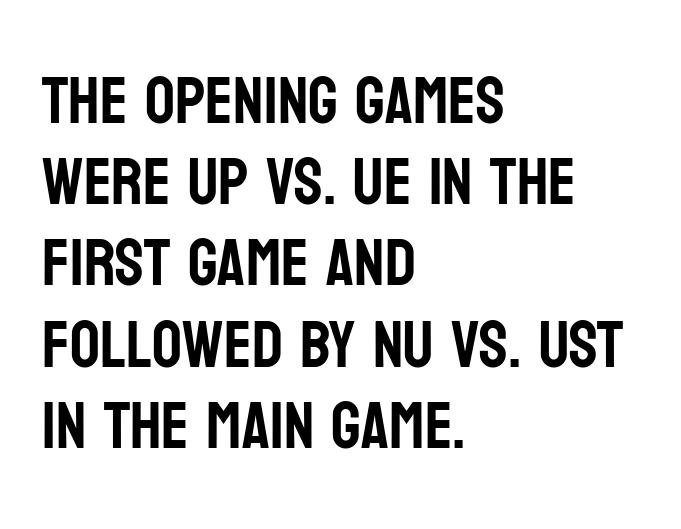
The image shows 66 px condensed sans-serif type, upright; set left-aligned, line spacing 1.23x, normal letter spacing, not underlined; low stroke contrast and a large x-height.
